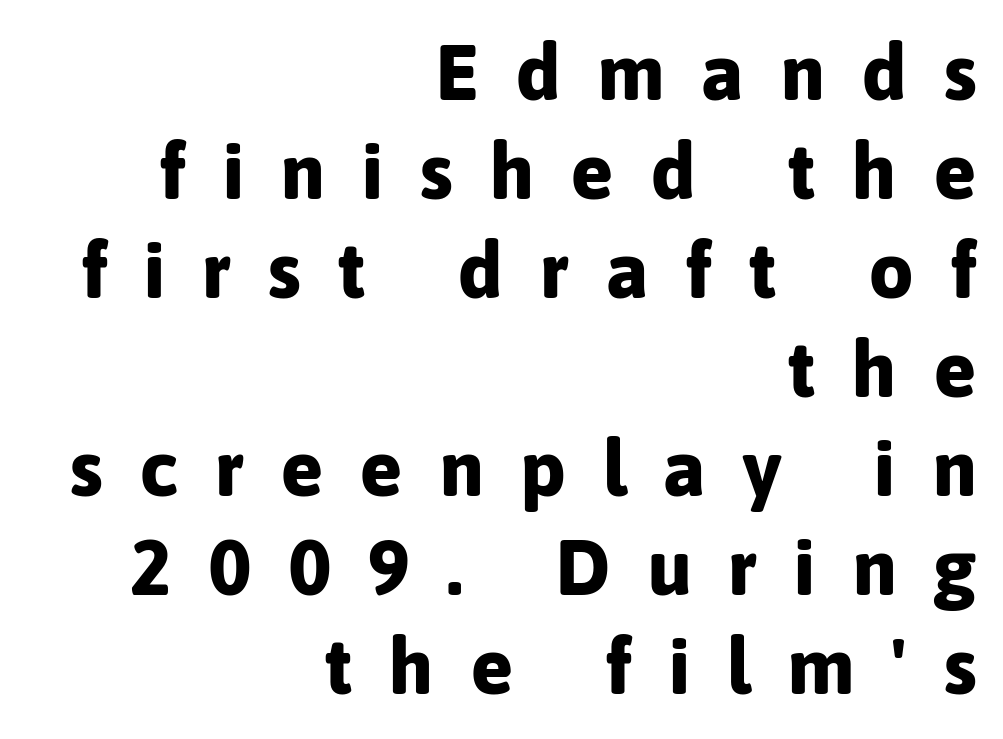
Q: Is the text bold? A: Yes.
Q: Is the text italic (slanted)? A: No, it is upright.
Q: Is the typeface a serif or a sans-serif typeface? A: Sans-serif.
Q: Is the text underlined? A: No.
Q: How is the paragraph aligned? A: Right-aligned.
Q: Is the spacing between letters normal or unusually wide? A: Unusually wide.
Q: Is the spacing between lines tight, normal or loose? A: Normal.
Q: Width (condensed, normal, or wide)? A: Normal.
Q: Stroke contrast? A: Low.
Q: x-height? A: Medium.
Q: Monospaced? A: No.
